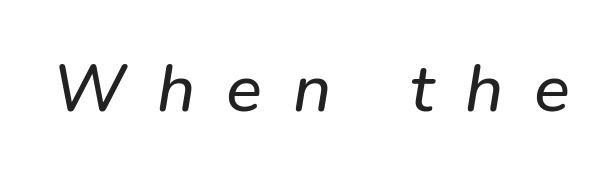
The image shows 67 px sans-serif type; set unusually wide letter spacing (+0.46 em), not underlined; low stroke contrast and a medium x-height.
